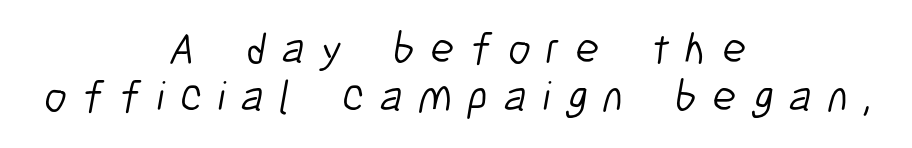
{"serif": "no", "bold": "no", "weight": "light", "width": "condensed", "stroke_contrast": "low", "x_height": "medium", "monospaced": "no", "underline": "no", "align": "center", "line_spacing": "tight", "line_spacing_ratio": 1.1, "letter_spacing": "wide", "letter_spacing_em": 0.36, "glyph_px": 44}
